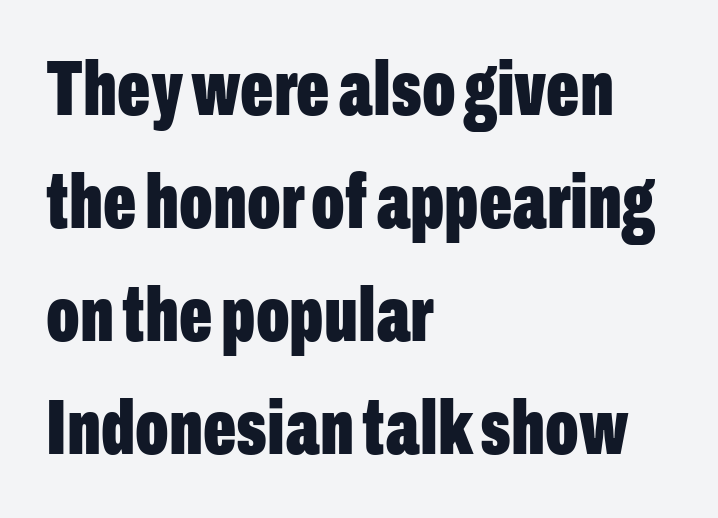
Q: Is the text bold? A: Yes.
Q: Is the text italic (slanted)? A: No, it is upright.
Q: Is the typeface a serif or a sans-serif typeface? A: Sans-serif.
Q: Is the text underlined? A: No.
Q: How is the paragraph aligned? A: Left-aligned.
Q: Is the spacing between letters normal or unusually wide? A: Normal.
Q: Is the spacing between lines tight, normal or loose? A: Normal.
Q: Width (condensed, normal, or wide)? A: Condensed.
Q: Stroke contrast? A: Low.
Q: x-height? A: Medium.
Q: Monospaced? A: No.
